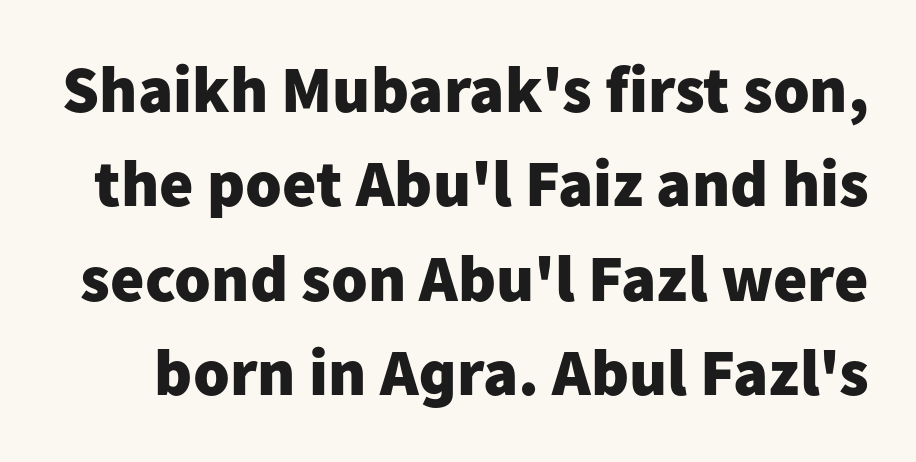
When letters stand straight like this, we call the style roman or upright. The font is running at its bold setting. A normal amount of white space separates one row of letters from the next. Regarding serifs, this sample does without them. Is this a fixed-width face? No — the glyphs have proportional, varying widths. No extra tracking has been applied to these lines.
